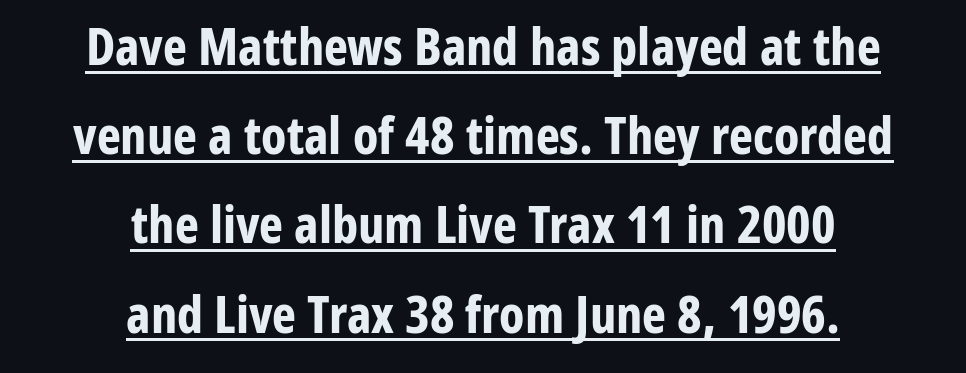
Q: Is the text bold? A: Yes.
Q: Is the text italic (slanted)? A: No, it is upright.
Q: Is the typeface a serif or a sans-serif typeface? A: Sans-serif.
Q: Is the text underlined? A: Yes.
Q: How is the paragraph aligned? A: Centered.
Q: Is the spacing between letters normal or unusually wide? A: Normal.
Q: Width (condensed, normal, or wide)? A: Condensed.
Q: Stroke contrast? A: Low.
Q: x-height? A: Medium.
Q: Monospaced? A: No.
